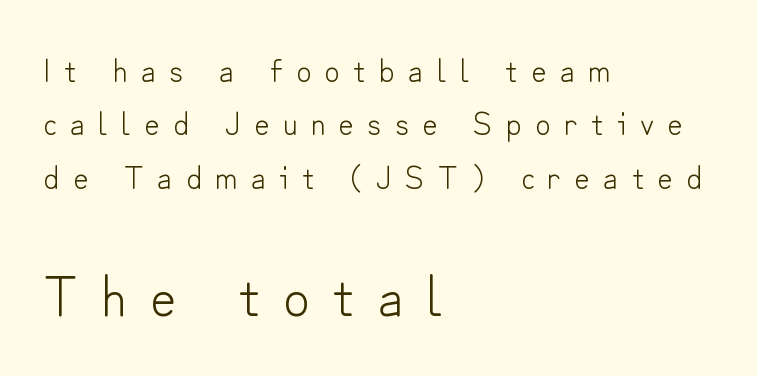
The image shows 57 px light sans-serif type, upright; set left-aligned, normal line spacing (1.62x), unusually wide letter spacing (+0.41 em), not underlined; the second (bottom) block is 1.73x larger; low stroke contrast and a small x-height.
